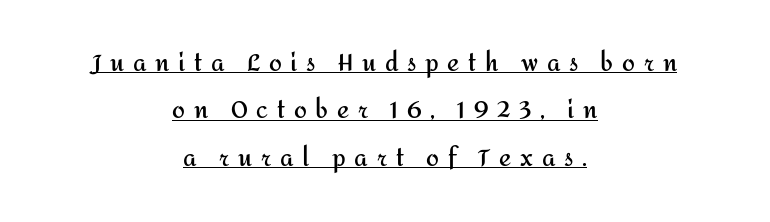
Q: Is the text bold? A: Yes.
Q: Is the text italic (slanted)? A: No, it is upright.
Q: Is the text underlined? A: Yes.
Q: How is the paragraph aligned? A: Centered.
Q: Is the spacing between letters normal or unusually wide? A: Unusually wide.
Q: Is the spacing between lines tight, normal or loose? A: Loose.
